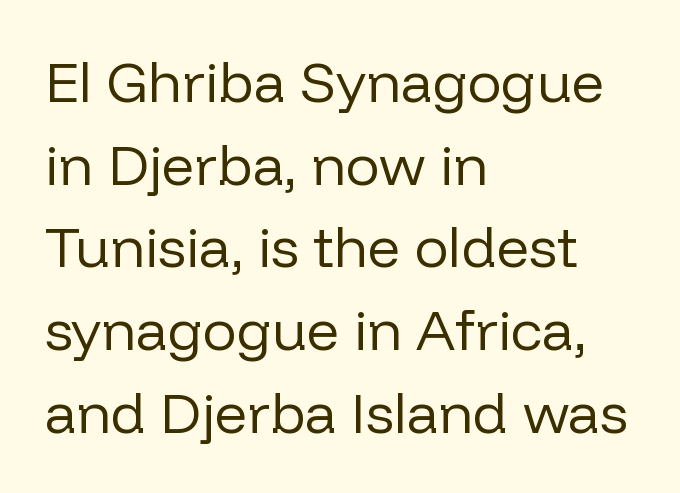
The horizontal fit of the characters is conventional and even. Observe the absence of serifs on each vertical stroke in this sample. Each stroke keeps to a modest, everyday thickness or less. Evenly set lines give the paragraph a standard silhouette. The lettering holds an erect, upright posture throughout. Any mark beneath the type? The region is blank.
